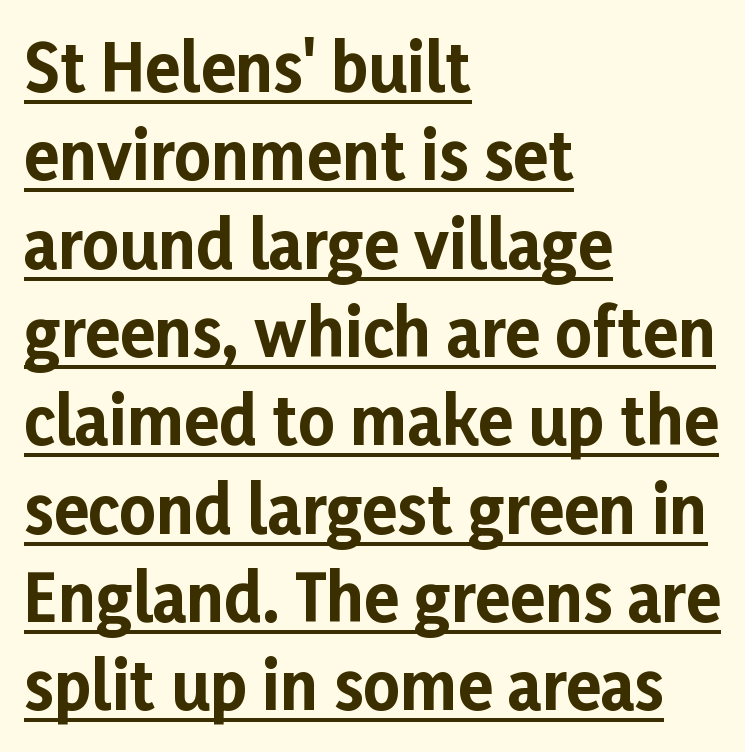
The image shows 64 px bold sans-serif type, upright; set left-aligned, normal line spacing (1.38x), normal letter spacing, underlined; low stroke contrast and a medium x-height.
